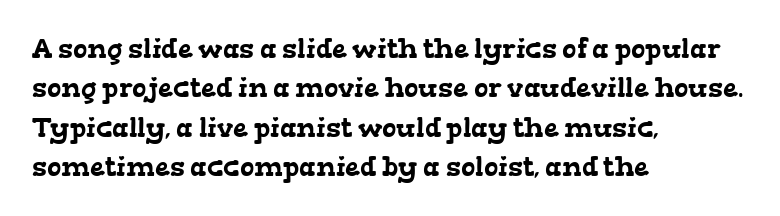
{"underline": "no", "align": "left", "line_spacing": "normal", "line_spacing_ratio": 1.46, "letter_spacing": "normal", "letter_spacing_em": 0.0, "glyph_px": 27}
